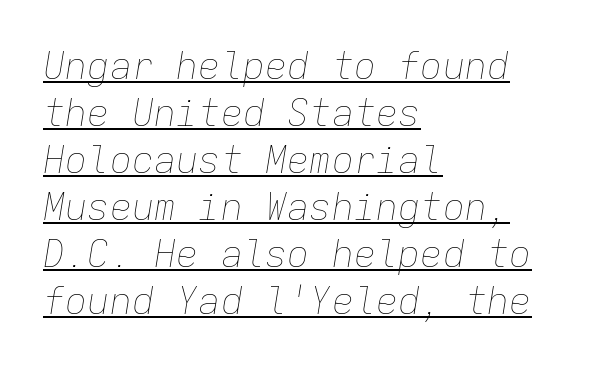
{"italic": "yes", "lean": "right", "slant_degrees": 9, "bold": "no", "weight": "thin", "width": "normal", "stroke_contrast": "low", "x_height": "medium", "monospaced": "yes", "underline": "yes", "align": "left", "line_spacing": "normal", "line_spacing_ratio": 1.27, "letter_spacing": "normal", "letter_spacing_em": 0.0, "glyph_px": 37}
